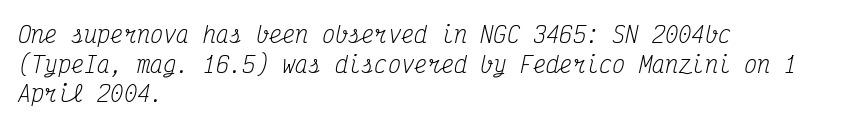
{"italic": "yes", "lean": "right", "slant_degrees": 12, "bold": "no", "underline": "no", "align": "left", "line_spacing": "normal", "line_spacing_ratio": 1.35, "letter_spacing": "normal", "letter_spacing_em": 0.0, "glyph_px": 22}
